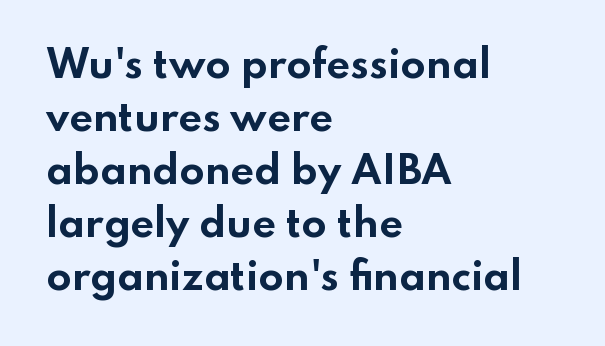
{"serif": "no", "italic": "no", "bold": "yes", "weight": "bold", "width": "wide", "stroke_contrast": "low", "x_height": "small", "monospaced": "no", "underline": "no", "align": "left", "line_spacing": "normal", "line_spacing_ratio": 1.43, "letter_spacing": "normal", "letter_spacing_em": 0.0, "glyph_px": 37}
